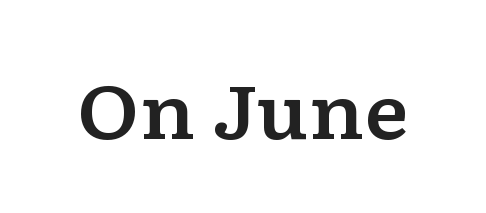
{"serif": "yes", "italic": "no", "width": "wide", "stroke_contrast": "low", "x_height": "medium", "monospaced": "no", "underline": "no", "letter_spacing": "normal", "letter_spacing_em": 0.0, "glyph_px": 74}
